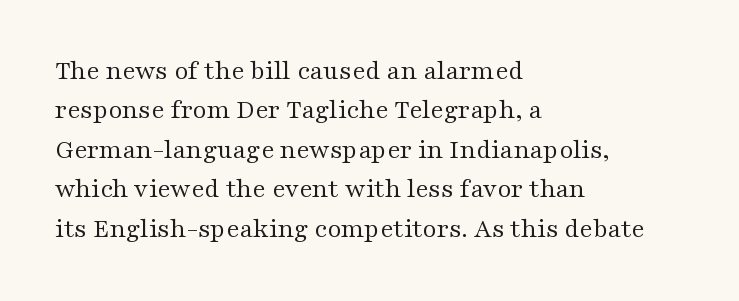
Q: Is the text bold? A: No.
Q: Is the text italic (slanted)? A: No, it is upright.
Q: Is the text underlined? A: No.
Q: How is the paragraph aligned? A: Left-aligned.
Q: Is the spacing between letters normal or unusually wide? A: Normal.
Q: Is the spacing between lines tight, normal or loose? A: Normal.
